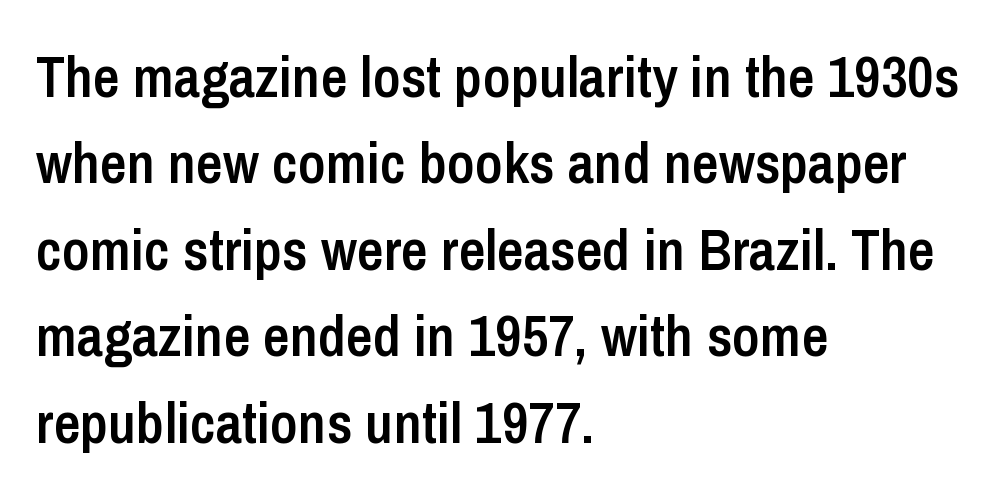
Q: Is the text bold? A: Semi-bold.
Q: Is the text italic (slanted)? A: No, it is upright.
Q: Is the typeface a serif or a sans-serif typeface? A: Sans-serif.
Q: Is the text underlined? A: No.
Q: How is the paragraph aligned? A: Left-aligned.
Q: Is the spacing between letters normal or unusually wide? A: Normal.
Q: Is the spacing between lines tight, normal or loose? A: Normal.
Q: Width (condensed, normal, or wide)? A: Condensed.
Q: Stroke contrast? A: Low.
Q: x-height? A: Medium.
Q: Monospaced? A: No.
